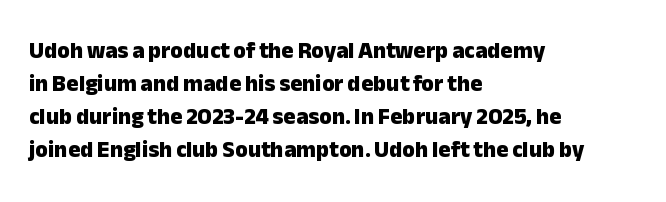
{"italic": "no", "bold": "yes", "underline": "no", "align": "left", "line_spacing": "normal", "line_spacing_ratio": 1.44, "letter_spacing": "normal", "letter_spacing_em": 0.0, "glyph_px": 23}
